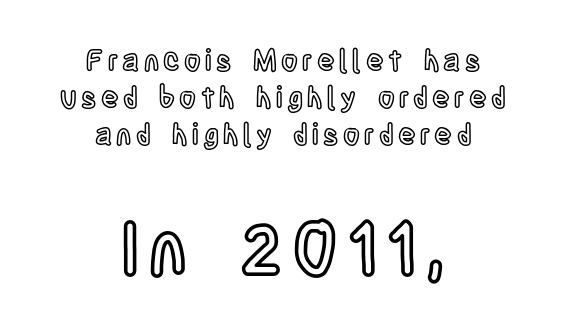
{"italic": "no", "width": "condensed", "x_height": "large", "monospaced": "no", "underline": "no", "align": "center", "line_spacing": "normal", "line_spacing_ratio": 1.27, "larger_block": "second", "size_ratio": 2.48, "glyph_px": 72}
